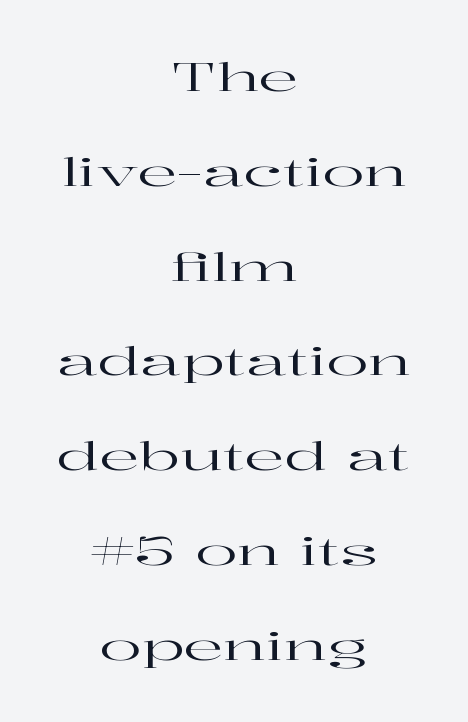
{"serif": "yes", "italic": "no", "width": "wide", "stroke_contrast": "high", "x_height": "medium", "monospaced": "no", "underline": "no", "align": "center", "line_spacing": "loose", "line_spacing_ratio": 2.43, "letter_spacing": "normal", "letter_spacing_em": 0.0, "glyph_px": 39}
